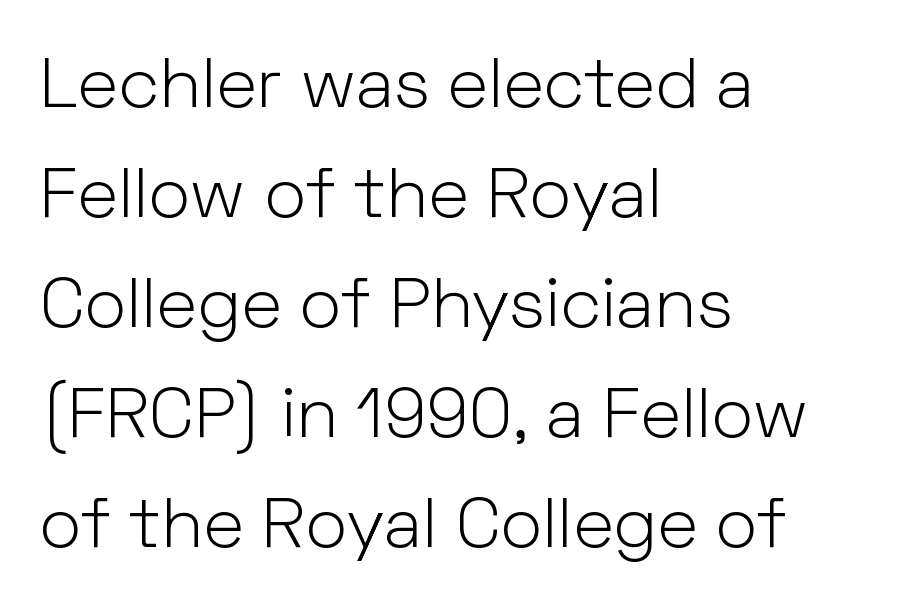
{"serif": "no", "italic": "no", "bold": "no", "weight": "light", "width": "normal", "stroke_contrast": "low", "x_height": "medium", "monospaced": "no", "underline": "no", "align": "left", "line_spacing": "normal", "line_spacing_ratio": 1.55, "letter_spacing": "normal", "letter_spacing_em": 0.0, "glyph_px": 71}
